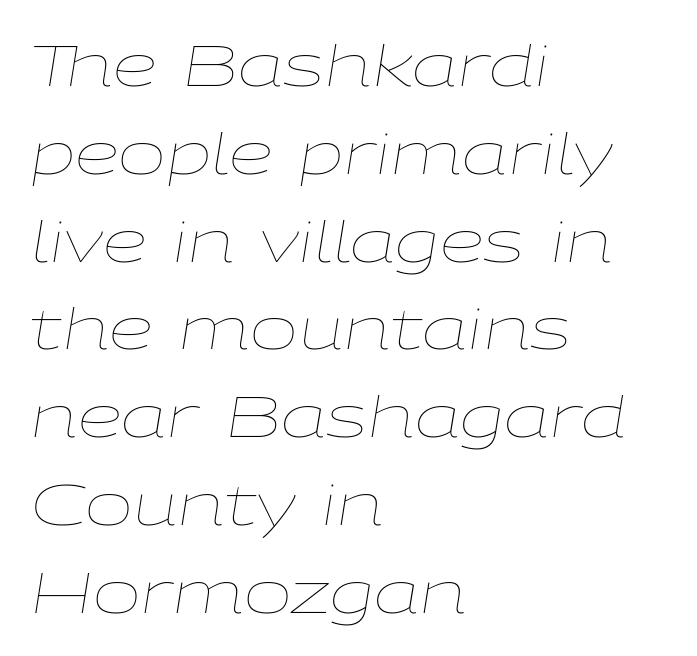
The image shows 57 px thin, wide type, italic (leaning right); set left-aligned, normal line spacing (1.54x), normal letter spacing, not underlined; low stroke contrast and a medium x-height.
